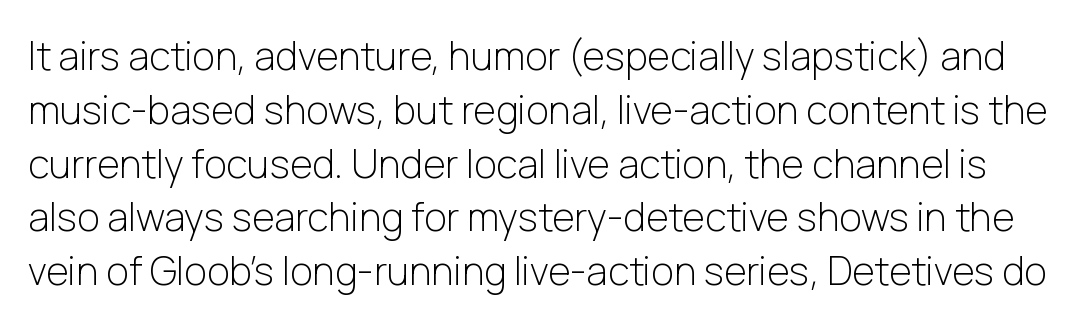
Q: Is the text bold? A: No.
Q: Is the text italic (slanted)? A: No, it is upright.
Q: Is the typeface a serif or a sans-serif typeface? A: Sans-serif.
Q: Is the text underlined? A: No.
Q: Is the spacing between letters normal or unusually wide? A: Normal.
Q: Is the spacing between lines tight, normal or loose? A: Normal.
Q: Width (condensed, normal, or wide)? A: Normal.
Q: Stroke contrast? A: Low.
Q: x-height? A: Medium.
Q: Monospaced? A: No.
